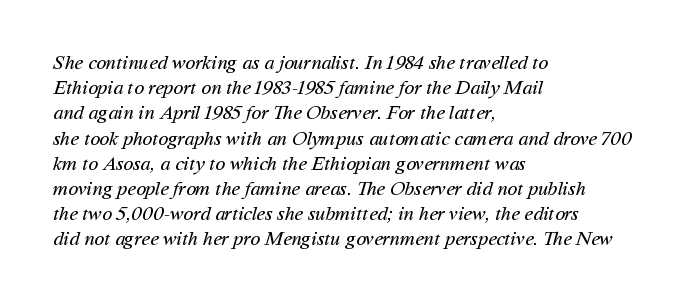
The tracking reads as untouched default to a designer's eye. The ragged edge is on the right, which tells us the setting is flush left. Think standard paragraph weight, or any step lighter than that. The rendering uses a moderate line-height, typical for paragraphs.
